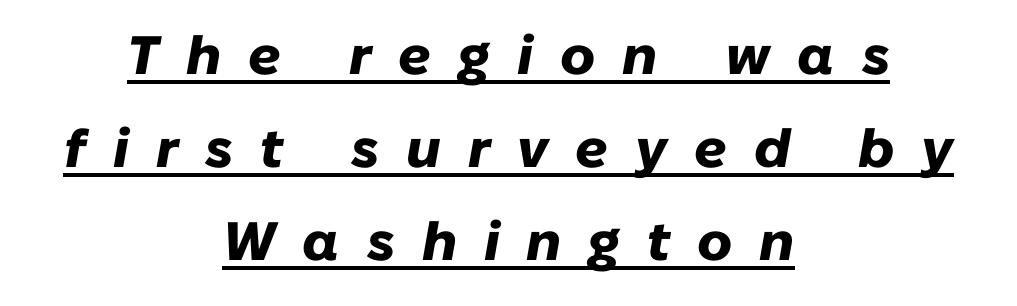
Notice how the passage keeps no hard edge, just a central spine. Quick note: italic. The letterforms stand isolated, each surrounded by extra space. This sample has the flowing, uneven cadence of proportional lettering.
